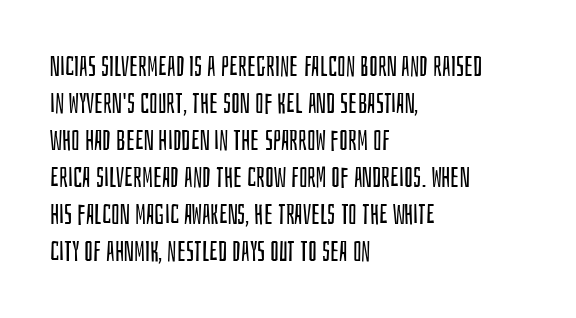
The image shows 28 px regular-weight, condensed sans-serif type, upright; set left-aligned, normal line spacing (1.32x), normal letter spacing, not underlined; low stroke contrast and a large x-height.
